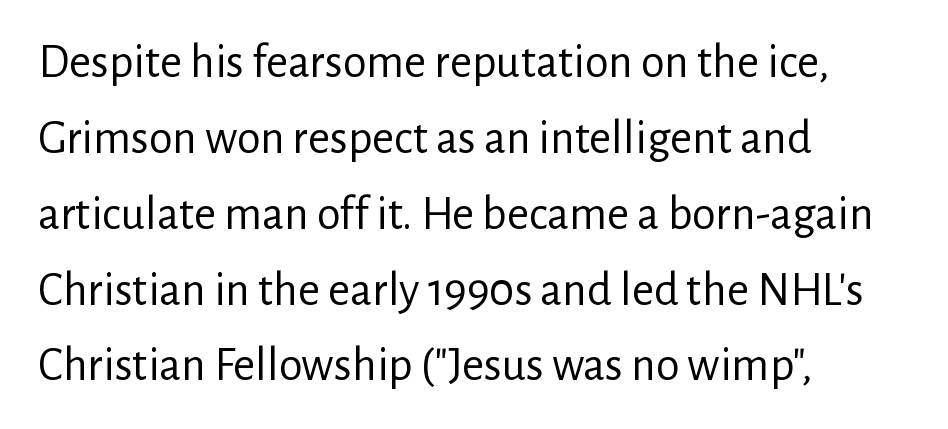
Q: Is the text bold? A: No.
Q: Is the text italic (slanted)? A: No, it is upright.
Q: Is the typeface a serif or a sans-serif typeface? A: Sans-serif.
Q: Is the text underlined? A: No.
Q: How is the paragraph aligned? A: Left-aligned.
Q: Is the spacing between letters normal or unusually wide? A: Normal.
Q: Is the spacing between lines tight, normal or loose? A: Normal.
Q: Width (condensed, normal, or wide)? A: Normal.
Q: Stroke contrast? A: Low.
Q: x-height? A: Medium.
Q: Monospaced? A: No.
